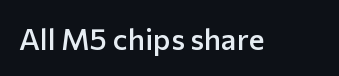
{"serif": "no", "italic": "no", "bold": "semi", "weight": "semibold", "width": "normal", "stroke_contrast": "low", "x_height": "medium", "monospaced": "no", "underline": "no", "letter_spacing": "normal", "letter_spacing_em": 0.0, "glyph_px": 30}
